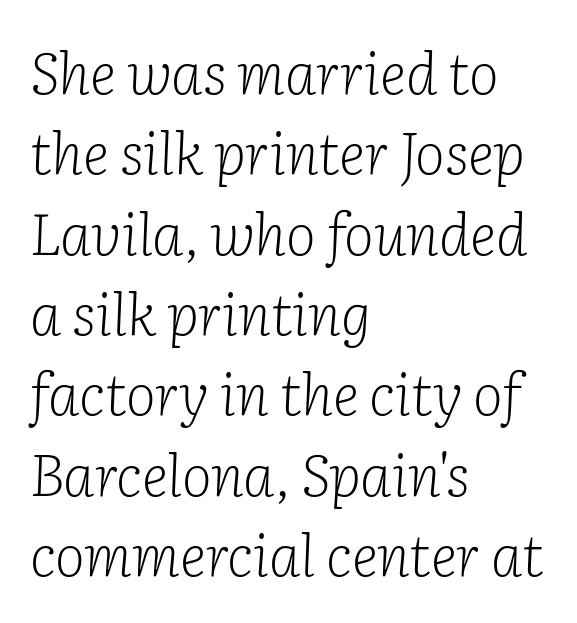
Q: Is the text bold? A: No.
Q: Is the text italic (slanted)? A: Yes, it leans right by about 2 degrees.
Q: Is the typeface a serif or a sans-serif typeface? A: Serif.
Q: Is the text underlined? A: No.
Q: How is the paragraph aligned? A: Left-aligned.
Q: Is the spacing between letters normal or unusually wide? A: Normal.
Q: Is the spacing between lines tight, normal or loose? A: Normal.
Q: Width (condensed, normal, or wide)? A: Normal.
Q: Stroke contrast? A: Low.
Q: x-height? A: Medium.
Q: Monospaced? A: No.
